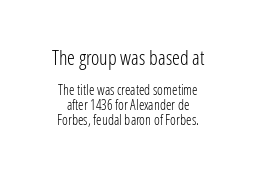
The image shows 20 px text type, upright; set centered, tight line spacing (1.06x), normal letter spacing, not underlined; the first (top) block is 1.43x larger.
